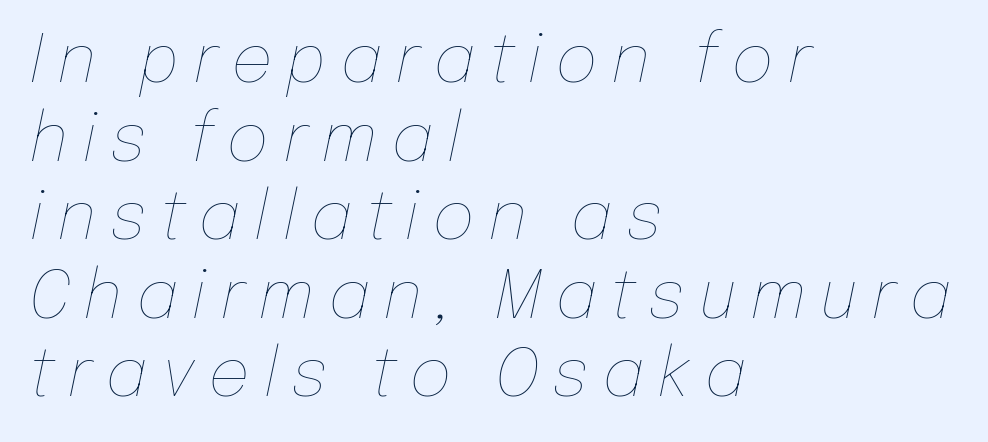
Honestly, there is no underline to notice here at all. Caption: expanded tracking, letters set apart. Nothing heavy about these letters — not bold at all. These lines are rendered in a variable-pitch font. Every row of glyphs begins at an identical x-position on the left.
